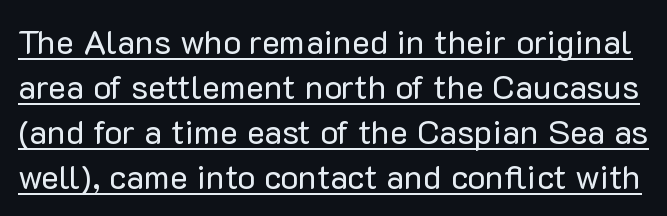
The image shows 34 px regular-weight sans-serif type, upright; set normal line spacing (1.32x), normal letter spacing, underlined; low stroke contrast and a medium x-height.
